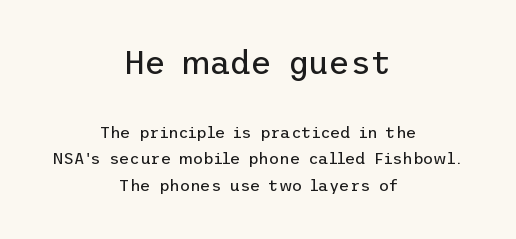
{"serif": "no", "italic": "no", "bold": "no", "weight": "regular", "width": "normal", "stroke_contrast": "low", "x_height": "medium", "underline": "no", "align": "center", "line_spacing": "normal", "line_spacing_ratio": 1.66, "letter_spacing": "normal", "letter_spacing_em": 0.0, "larger_block": "first", "size_ratio": 2.0, "glyph_px": 32}
